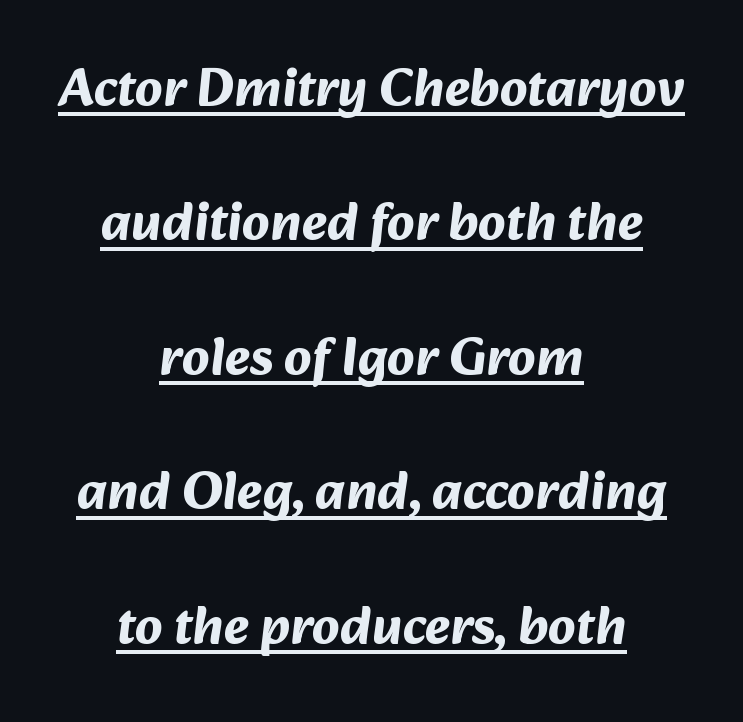
Q: Is the text bold? A: Yes.
Q: Is the typeface a serif or a sans-serif typeface? A: Sans-serif.
Q: Is the text underlined? A: Yes.
Q: How is the paragraph aligned? A: Centered.
Q: Is the spacing between letters normal or unusually wide? A: Normal.
Q: Is the spacing between lines tight, normal or loose? A: Loose.
Q: Width (condensed, normal, or wide)? A: Normal.
Q: Stroke contrast? A: Medium.
Q: x-height? A: Medium.
Q: Monospaced? A: No.
